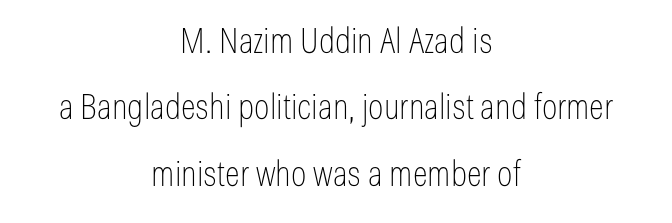
Has an underline been added? It has not. Nope, not italic — everything's standing straight. Character widths vary here, with narrow letters taking less room than wide ones. Stem width sits at or under what a default text font uses. The gaps between neighbouring characters are ordinary and unremarkable.
